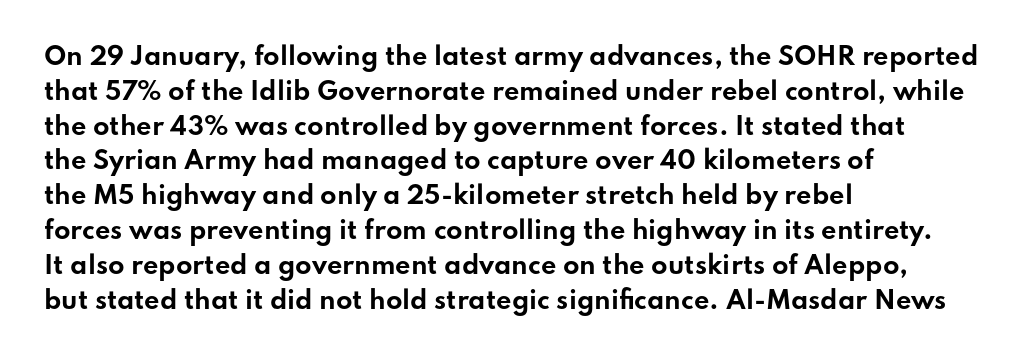
{"italic": "no", "bold": "yes", "underline": "no", "align": "left", "line_spacing": "normal", "line_spacing_ratio": 1.45, "letter_spacing": "normal", "letter_spacing_em": 0.0, "glyph_px": 24}
